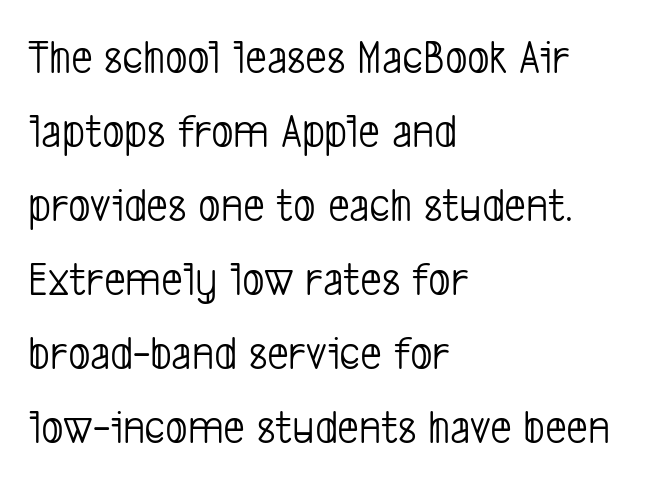
{"serif": "no", "bold": "no", "weight": "light", "width": "condensed", "stroke_contrast": "low", "x_height": "medium", "monospaced": "no", "underline": "no", "align": "left", "line_spacing": "normal", "line_spacing_ratio": 1.54, "letter_spacing": "normal", "letter_spacing_em": 0.0, "glyph_px": 48}
